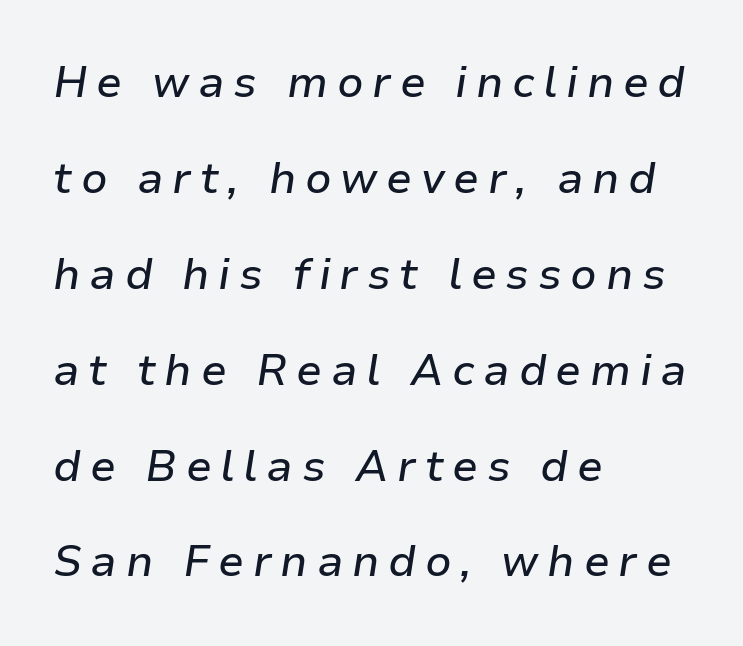
{"italic": "yes", "lean": "right", "slant_degrees": 9, "width": "normal", "stroke_contrast": "low", "x_height": "medium", "monospaced": "no", "underline": "no", "align": "left", "line_spacing": "loose", "line_spacing_ratio": 2.23, "letter_spacing": "wide", "letter_spacing_em": 0.2, "glyph_px": 43}
